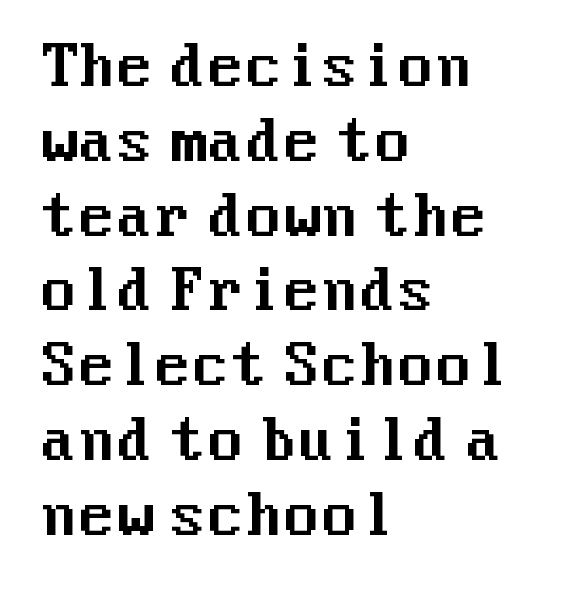
The typography opts for an upright posture over an oblique one. Does the copy run flush right? No — it runs flush left. This sample uses plain, unmodified letter spacing. Vertical spacing — default. Only glyphs here, with clear space below each row. Are there feet on the stems? There aren't — it's a sans.
